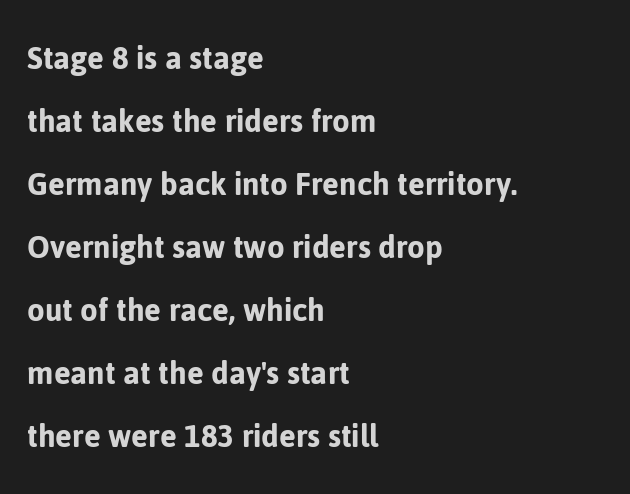
Q: Is the text italic (slanted)? A: No, it is upright.
Q: Is the typeface a serif or a sans-serif typeface? A: Sans-serif.
Q: Is the text underlined? A: No.
Q: How is the paragraph aligned? A: Left-aligned.
Q: Is the spacing between letters normal or unusually wide? A: Normal.
Q: Width (condensed, normal, or wide)? A: Normal.
Q: Stroke contrast? A: Low.
Q: x-height? A: Medium.
Q: Monospaced? A: No.
